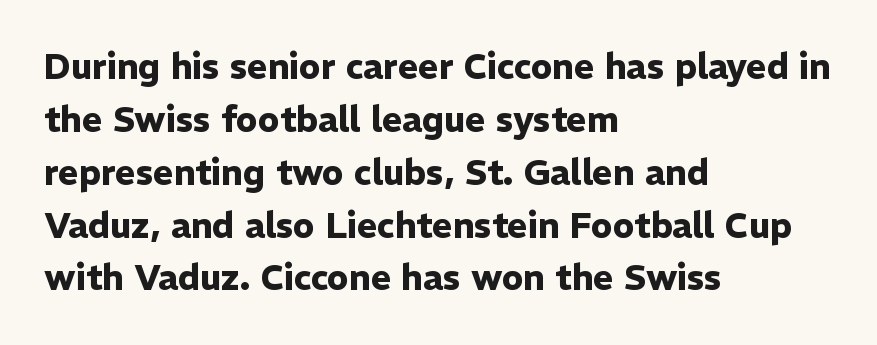
{"serif": "no", "italic": "no", "bold": "yes", "weight": "heavy", "width": "normal", "stroke_contrast": "low", "x_height": "medium", "monospaced": "no", "underline": "no", "align": "left", "line_spacing": "normal", "line_spacing_ratio": 1.51, "letter_spacing": "normal", "letter_spacing_em": 0.0, "glyph_px": 35}
